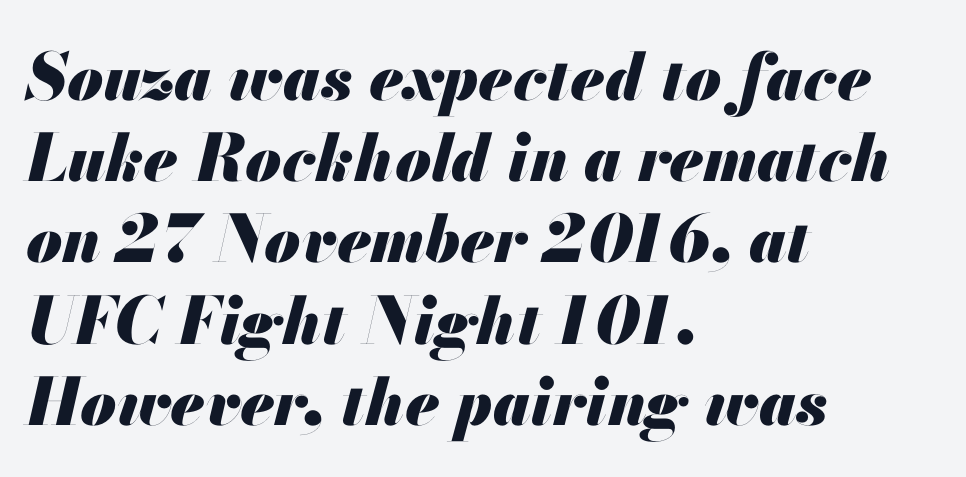
Students, this is bold: see how much ink each stroke carries. Compared with ordinary roman type, these characters are visibly tilted. Honestly, there is no underline to notice here at all. The rendering uses natural spacing where letterforms have individual widths.
